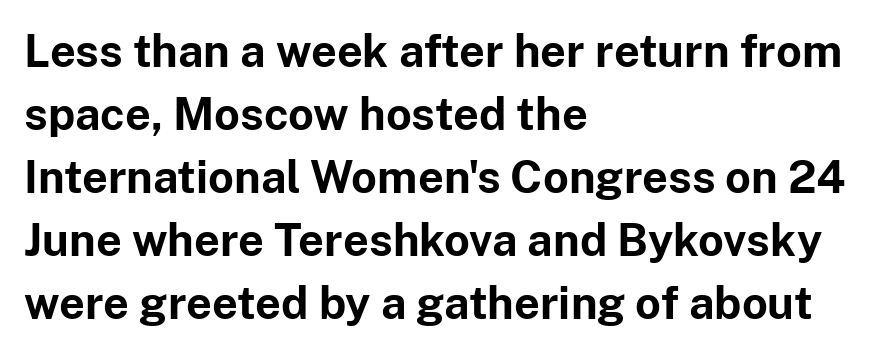
The image shows 45 px bold sans-serif type, upright; set left-aligned, normal line spacing (1.4x), normal letter spacing, not underlined; low stroke contrast and a medium x-height.
